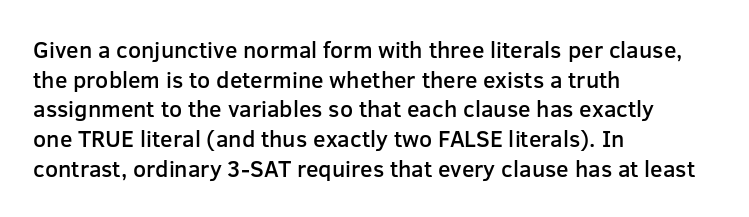
The image shows 23 px text type, upright; set left-aligned, normal line spacing (1.29x), normal letter spacing, not underlined.
